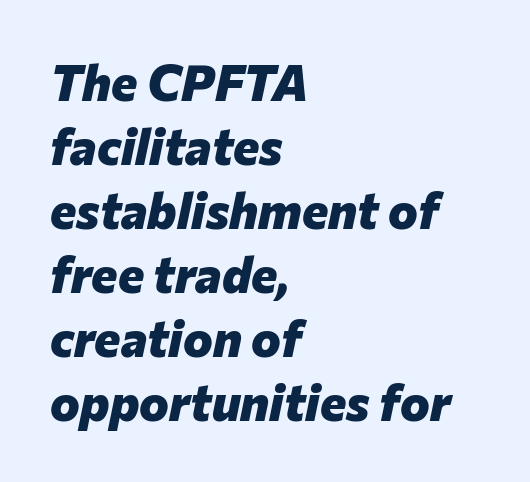
{"italic": "yes", "lean": "right", "slant_degrees": 12, "bold": "yes", "weight": "heavy", "width": "normal", "stroke_contrast": "low", "x_height": "medium", "monospaced": "no", "underline": "no", "align": "left", "line_spacing": "normal", "line_spacing_ratio": 1.28, "letter_spacing": "normal", "letter_spacing_em": 0.0, "glyph_px": 50}
